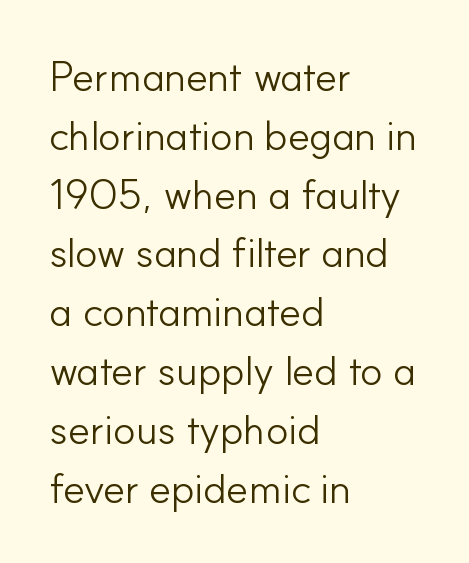
Unmarked baselines from the first word to the last. A student would call this left alignment; a typographer would say flush left, rag right. Observe the ordinary spacing: letters are neighbours, not strangers. Note: no serifs on the glyphs. These lines are rendered in a variable-pitch font. Reading down the column, the eye jumps a familiar distance to each next line.
